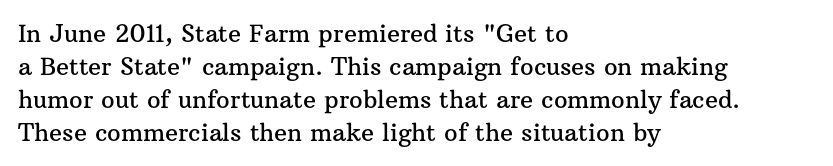
Q: Is the text italic (slanted)? A: No, it is upright.
Q: Is the text underlined? A: No.
Q: How is the paragraph aligned? A: Left-aligned.
Q: Is the spacing between letters normal or unusually wide? A: Normal.
Q: Is the spacing between lines tight, normal or loose? A: Normal.
